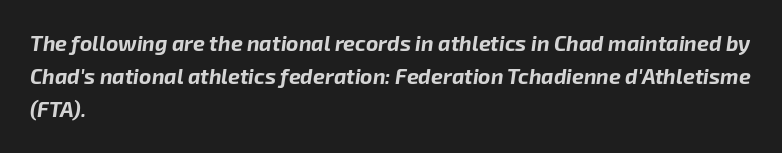
Q: Is the text bold? A: Yes.
Q: Is the text italic (slanted)? A: Yes, it leans right by about 8 degrees.
Q: Is the text underlined? A: No.
Q: How is the paragraph aligned? A: Left-aligned.
Q: Is the spacing between letters normal or unusually wide? A: Normal.
Q: Is the spacing between lines tight, normal or loose? A: Normal.
